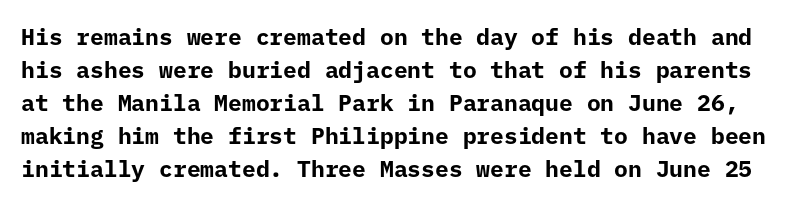
Posture: upright roman. The passage shown stacks its lines at a standard gap. Inter-character spacing is left at the font's built-in metrics. The baseline area is clear. Emphasis by weight is at full strength: bold.
